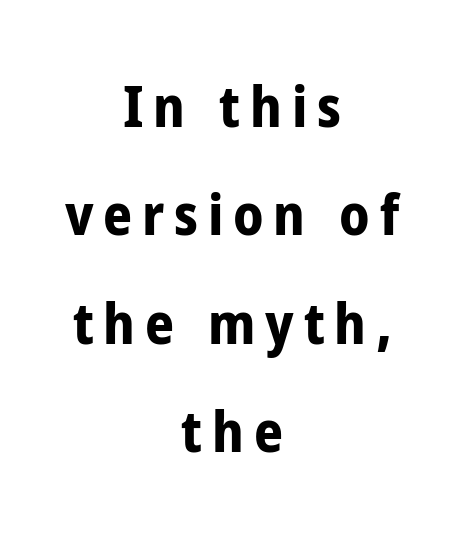
{"serif": "no", "italic": "no", "bold": "yes", "weight": "bold", "width": "condensed", "stroke_contrast": "low", "x_height": "medium", "monospaced": "no", "underline": "no", "align": "center", "line_spacing": "loose", "line_spacing_ratio": 1.9, "glyph_px": 57}
